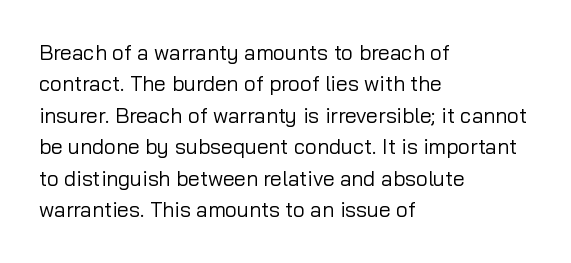
The image shows 21 px text type, upright; set left-aligned, normal line spacing (1.5x), normal letter spacing, not underlined.
